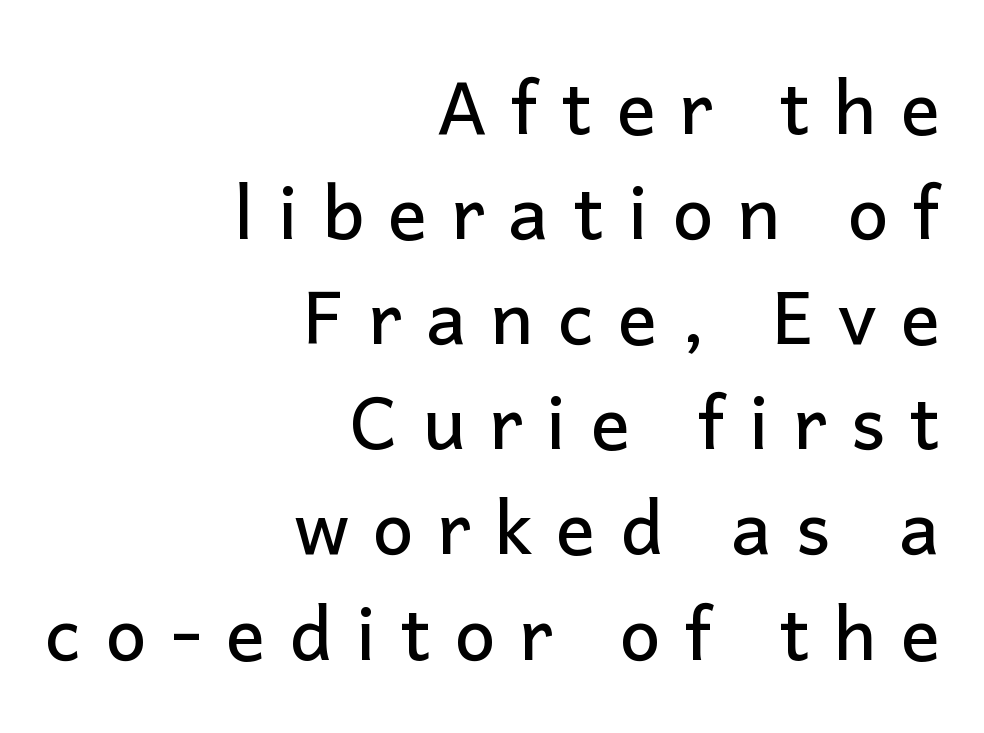
This is sans-serif lettering, the kind often seen on screens and signage. The tracking reads as deliberately expanded to a designer's eye. Casual observation: everything's shoved over to the right. Honestly, there is no underline to notice here at all. The designer left line spacing at the default.
